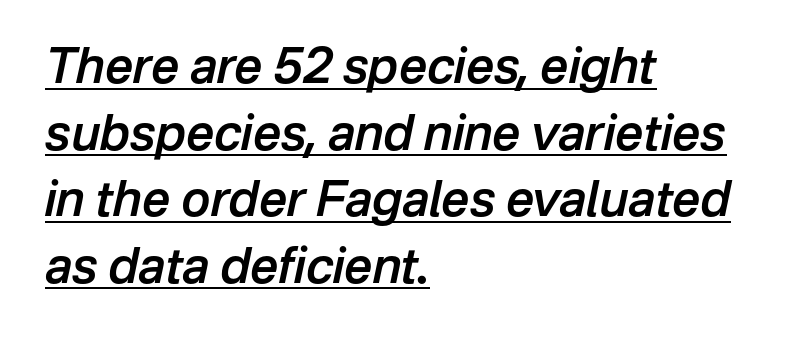
This sample has the flowing, uneven cadence of proportional lettering. This rendering uses left alignment, leaving the right contour irregular. If you drew a line through each stem, it would be angled. The glyphs are accompanied by a horizontal stroke just below them.
